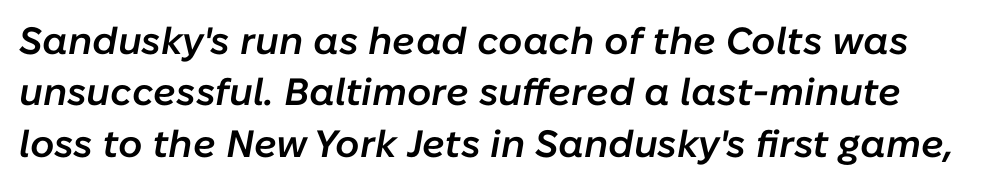
The specimen omits any rule beneath the text block's lines. Whoever set this chose a conventional vertical rhythm. How heavy is the stroke? Medium-heavy — a semibold, shy of bold. There's an unmistakable incline to the writing here. Honestly, the letter spacing is just normal — you wouldn't notice it.
